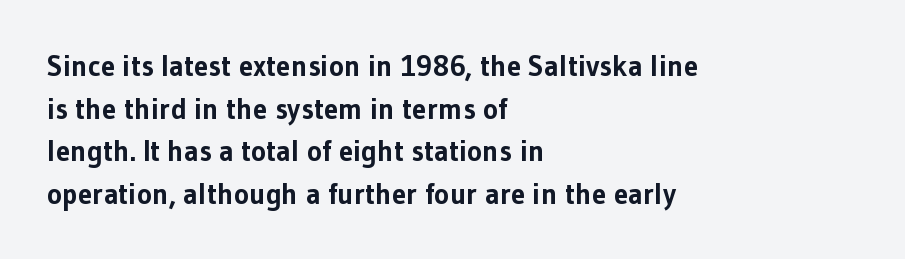
{"serif": "no", "italic": "no", "bold": "yes", "weight": "bold", "width": "normal", "stroke_contrast": "low", "x_height": "medium", "monospaced": "no", "underline": "no", "align": "left", "line_spacing": "normal", "line_spacing_ratio": 1.47, "letter_spacing": "normal", "letter_spacing_em": 0.0, "glyph_px": 29}
